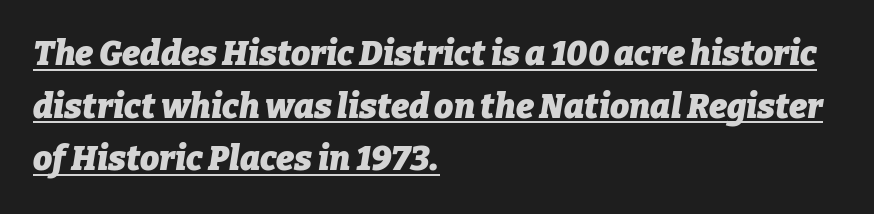
{"italic": "yes", "lean": "right", "slant_degrees": 9, "bold": "yes", "weight": "heavy", "width": "normal", "stroke_contrast": "low", "x_height": "medium", "monospaced": "no", "underline": "yes", "align": "left", "line_spacing": "normal", "line_spacing_ratio": 1.55, "letter_spacing": "normal", "letter_spacing_em": 0.0, "glyph_px": 34}
